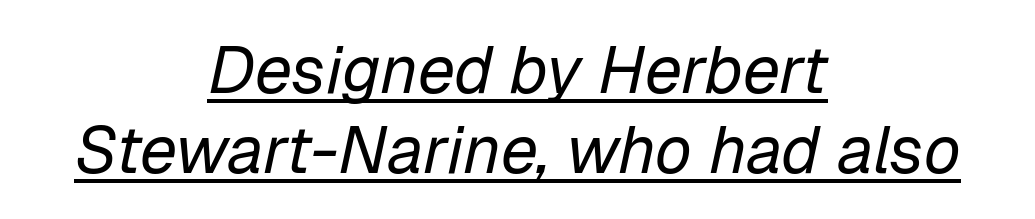
Q: Is the text bold? A: No.
Q: Is the text italic (slanted)? A: Yes, it leans right by about 12 degrees.
Q: Is the text underlined? A: Yes.
Q: How is the paragraph aligned? A: Centered.
Q: Is the spacing between letters normal or unusually wide? A: Normal.
Q: Width (condensed, normal, or wide)? A: Normal.
Q: Stroke contrast? A: Low.
Q: x-height? A: Medium.
Q: Monospaced? A: No.
